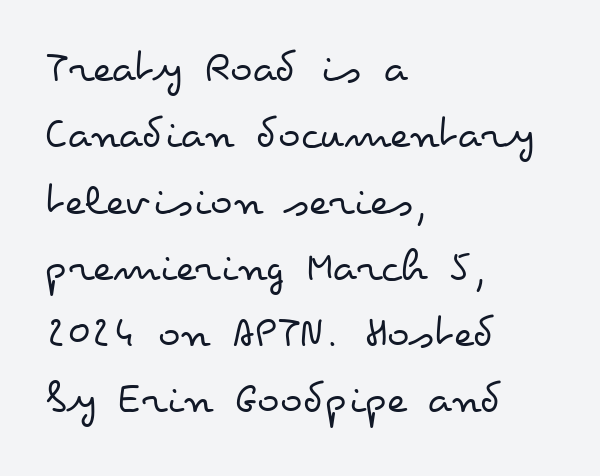
{"italic": "no", "bold": "no", "weight": "regular", "width": "wide", "stroke_contrast": "low", "x_height": "small", "monospaced": "no", "underline": "no", "align": "left", "line_spacing": "normal", "line_spacing_ratio": 1.41, "letter_spacing": "normal", "letter_spacing_em": 0.0, "glyph_px": 47}
